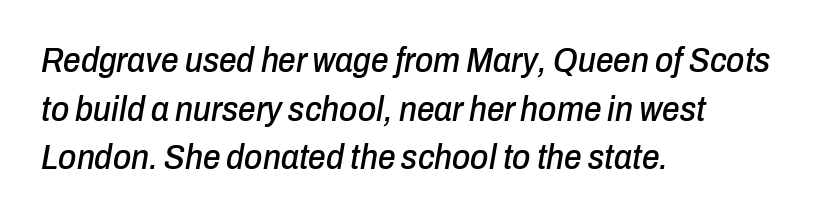
Q: Is the text italic (slanted)? A: Yes, it leans right by about 10 degrees.
Q: Is the text underlined? A: No.
Q: How is the paragraph aligned? A: Left-aligned.
Q: Is the spacing between letters normal or unusually wide? A: Normal.
Q: Is the spacing between lines tight, normal or loose? A: Normal.
Q: Width (condensed, normal, or wide)? A: Condensed.
Q: Stroke contrast? A: Low.
Q: x-height? A: Medium.
Q: Monospaced? A: No.
